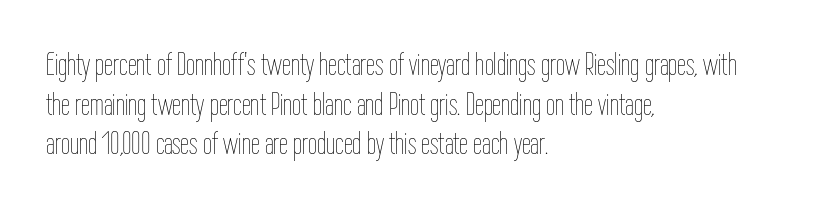
The image shows 32 px thin, condensed type, upright; set left-aligned, line spacing 1.24x, normal letter spacing, not underlined; low stroke contrast and a medium x-height.
